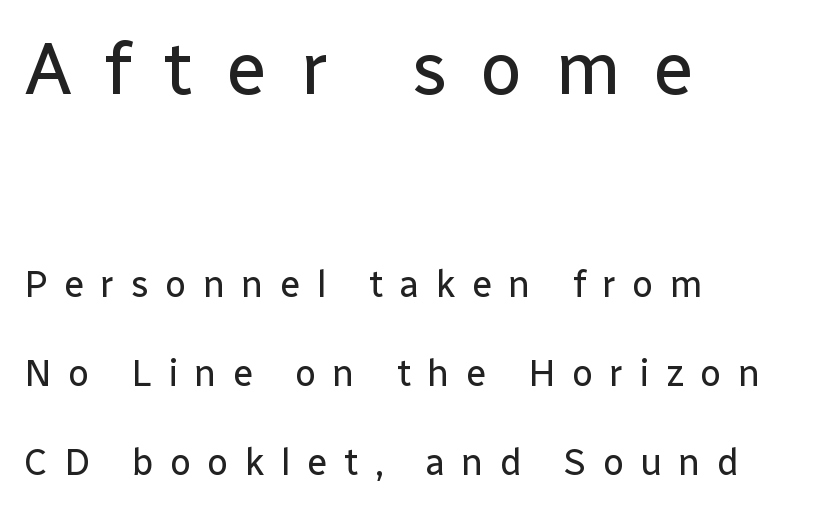
The ragged edge is on the right, which tells us the setting is flush left. Has an underline been added? It has not. The characters are drawn with everyday or finer stroke widths. Each letter keeps its own natural width here, so spacing adapts to shape. Style check: upright. Honestly, the rows look like they've been pulled way apart.
